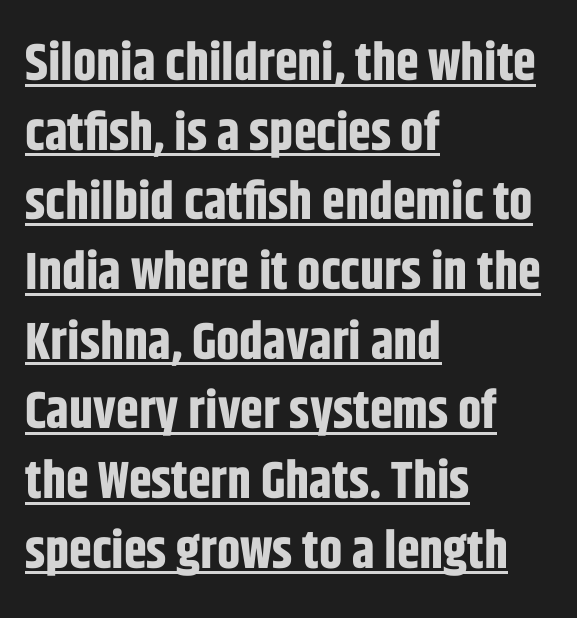
{"serif": "no", "italic": "no", "bold": "yes", "weight": "bold", "width": "condensed", "stroke_contrast": "low", "x_height": "large", "monospaced": "no", "underline": "yes", "align": "left", "line_spacing": "normal", "line_spacing_ratio": 1.34, "letter_spacing": "normal", "letter_spacing_em": 0.0, "glyph_px": 52}
